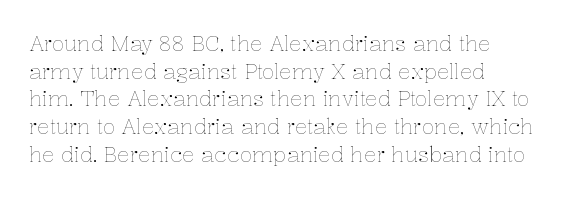
Q: Is the text bold? A: No.
Q: Is the text italic (slanted)? A: No, it is upright.
Q: Is the text underlined? A: No.
Q: Is the spacing between letters normal or unusually wide? A: Normal.
Q: Is the spacing between lines tight, normal or loose? A: Normal.
